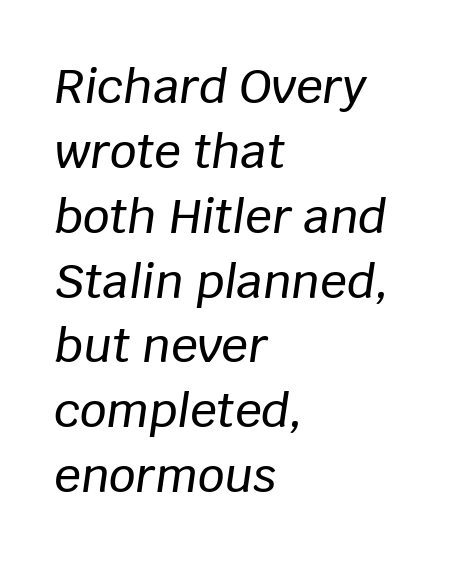
Q: Is the text italic (slanted)? A: Yes, it leans right by about 8 degrees.
Q: Is the text underlined? A: No.
Q: How is the paragraph aligned? A: Left-aligned.
Q: Is the spacing between letters normal or unusually wide? A: Normal.
Q: Is the spacing between lines tight, normal or loose? A: Normal.
Q: Width (condensed, normal, or wide)? A: Normal.
Q: Stroke contrast? A: Low.
Q: x-height? A: Large.
Q: Monospaced? A: No.
